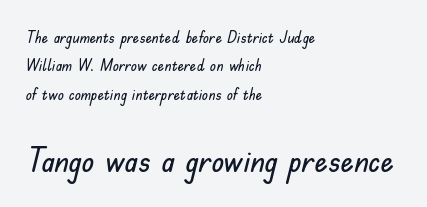
{"serif": "no", "width": "normal", "stroke_contrast": "low", "x_height": "small", "monospaced": "no", "underline": "no", "align": "left", "line_spacing_ratio": 1.78, "letter_spacing": "normal", "letter_spacing_em": 0.0, "larger_block": "second", "size_ratio": 2.06, "glyph_px": 33}
